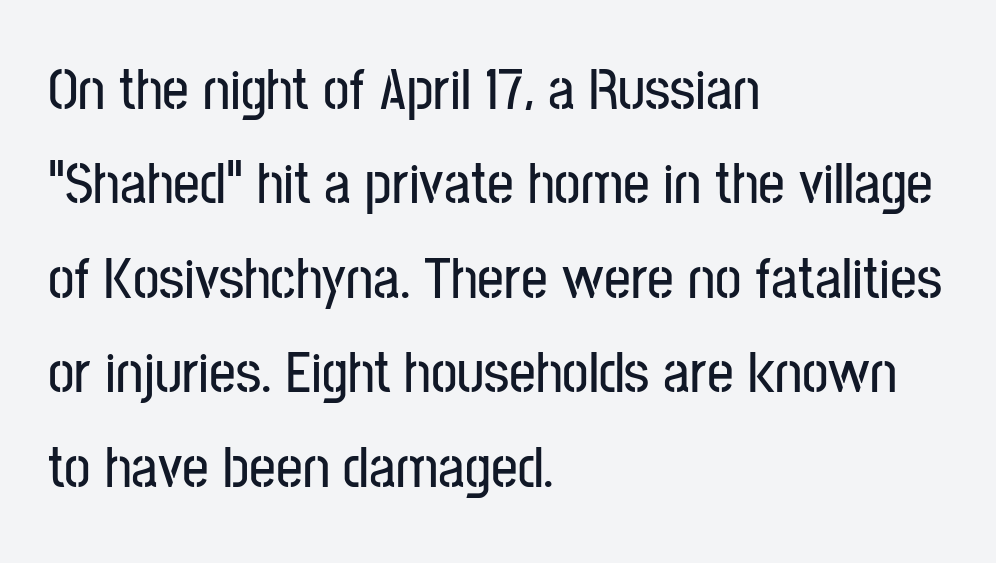
Q: Is the text italic (slanted)? A: No, it is upright.
Q: Is the typeface a serif or a sans-serif typeface? A: Sans-serif.
Q: Is the text underlined? A: No.
Q: How is the paragraph aligned? A: Left-aligned.
Q: Is the spacing between letters normal or unusually wide? A: Normal.
Q: Is the spacing between lines tight, normal or loose? A: Normal.
Q: Width (condensed, normal, or wide)? A: Condensed.
Q: Stroke contrast? A: Low.
Q: x-height? A: Medium.
Q: Monospaced? A: No.
